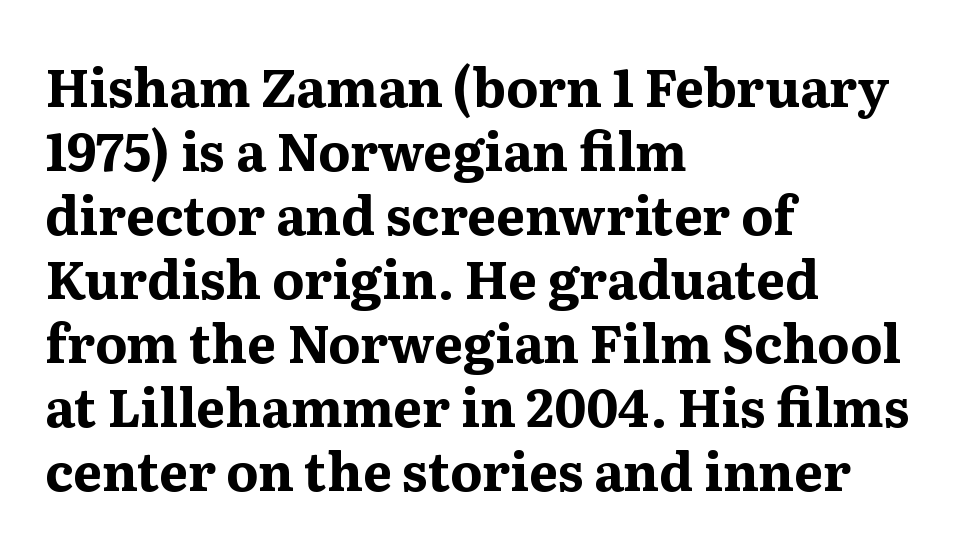
Characters remain perfectly vertical along every line. Default kerning and tracking; the words read as compact shapes. Here the designer chose a conventional face with non-uniform glyph widths. Decoration check: the copy has no underline. This is heavy type, rendered in bold.
